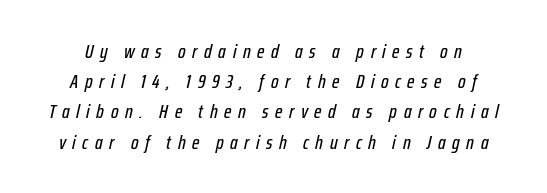
{"italic": "yes", "lean": "right", "slant_degrees": 12, "underline": "no", "line_spacing": "normal", "line_spacing_ratio": 1.51, "letter_spacing": "wide", "letter_spacing_em": 0.33, "glyph_px": 20}
